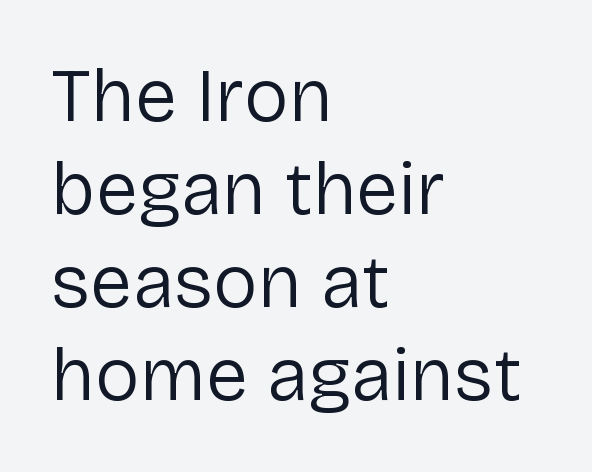
{"serif": "no", "italic": "no", "bold": "no", "weight": "regular", "width": "normal", "stroke_contrast": "low", "x_height": "medium", "monospaced": "no", "underline": "no", "align": "left", "line_spacing_ratio": 1.24, "letter_spacing": "normal", "letter_spacing_em": 0.0, "glyph_px": 75}
